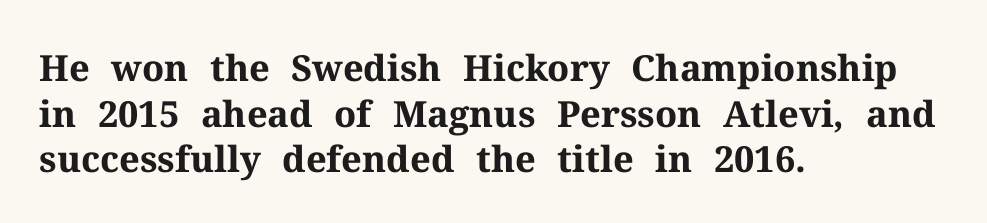
Q: Is the text bold? A: Yes.
Q: Is the text italic (slanted)? A: No, it is upright.
Q: Is the typeface a serif or a sans-serif typeface? A: Serif.
Q: Is the text underlined? A: No.
Q: How is the paragraph aligned? A: Left-aligned.
Q: Is the spacing between letters normal or unusually wide? A: Normal.
Q: Is the spacing between lines tight, normal or loose? A: Normal.
Q: Width (condensed, normal, or wide)? A: Normal.
Q: Stroke contrast? A: Medium.
Q: x-height? A: Medium.
Q: Monospaced? A: No.
